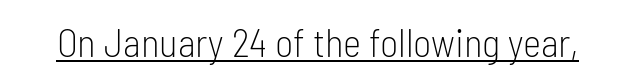
The image shows 39 px light, condensed sans-serif type, upright; set normal letter spacing, underlined; low stroke contrast and a medium x-height.
